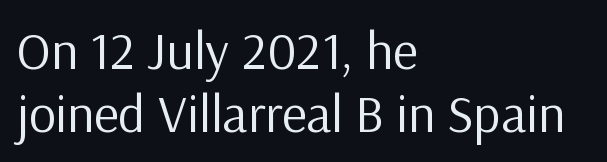
Any mark beneath the type? The region is blank. The characters are drawn with everyday or finer stroke widths. Every character sits straight up, as roman type does. The typesetter chose a ragged-right arrangement here. The glyphs in this specimen are sans serif.
